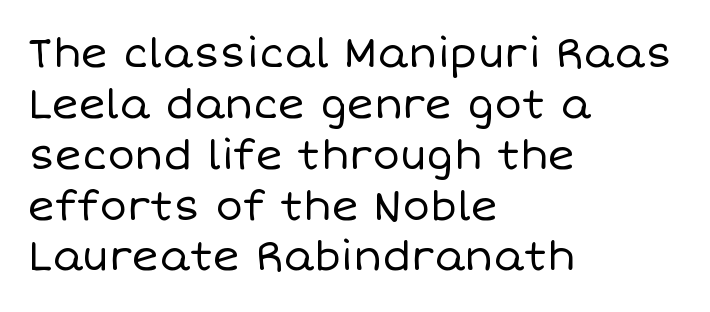
The image shows 41 px regular-weight type, upright; set left-aligned, line spacing 1.24x, normal letter spacing, not underlined; low stroke contrast and a large x-height.
